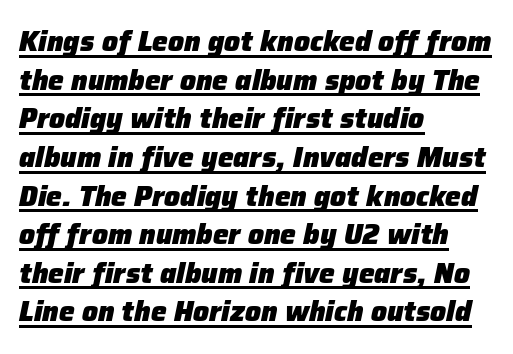
Q: Is the text bold? A: Yes.
Q: Is the text italic (slanted)? A: Yes, it leans right by about 12 degrees.
Q: Is the text underlined? A: Yes.
Q: How is the paragraph aligned? A: Left-aligned.
Q: Is the spacing between letters normal or unusually wide? A: Normal.
Q: Is the spacing between lines tight, normal or loose? A: Normal.
Q: Width (condensed, normal, or wide)? A: Normal.
Q: Stroke contrast? A: Low.
Q: x-height? A: Medium.
Q: Monospaced? A: No.
